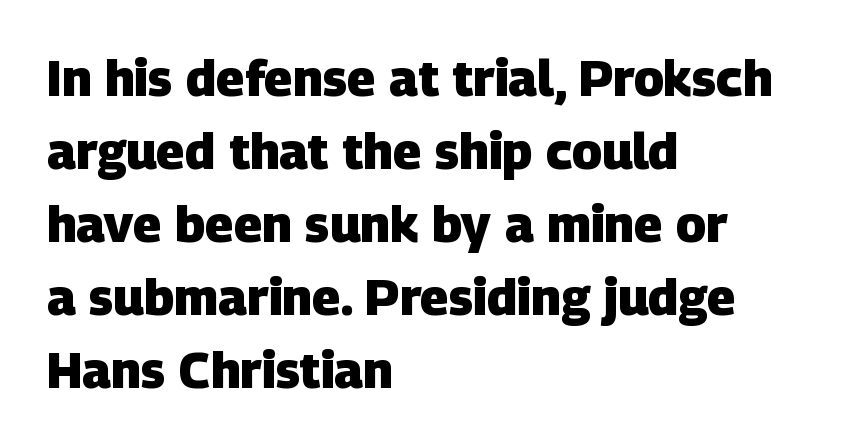
{"serif": "no", "bold": "yes", "weight": "heavy", "width": "normal", "stroke_contrast": "low", "x_height": "large", "monospaced": "no", "underline": "no", "align": "left", "line_spacing": "normal", "line_spacing_ratio": 1.46, "letter_spacing": "normal", "letter_spacing_em": 0.0, "glyph_px": 50}
